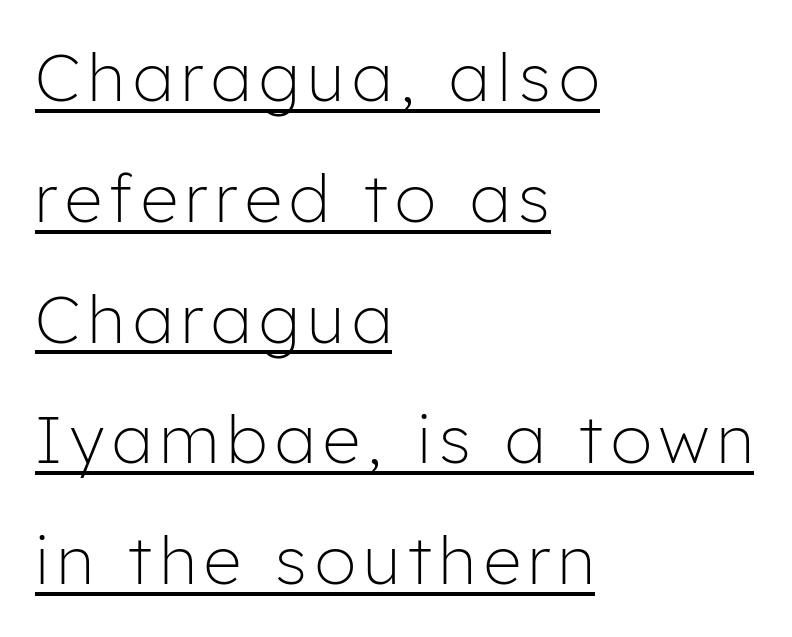
{"serif": "no", "italic": "no", "bold": "no", "weight": "light", "width": "normal", "stroke_contrast": "low", "x_height": "medium", "monospaced": "no", "underline": "yes", "align": "left", "line_spacing_ratio": 1.83, "glyph_px": 66}
